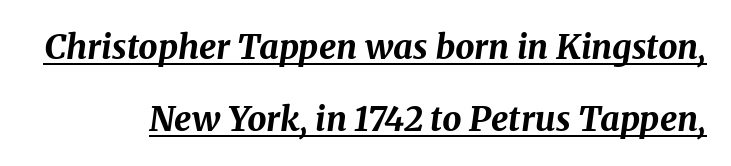
{"italic": "yes", "lean": "right", "slant_degrees": 8, "bold": "yes", "weight": "bold", "width": "normal", "stroke_contrast": "medium", "x_height": "medium", "monospaced": "no", "underline": "yes", "line_spacing": "loose", "line_spacing_ratio": 2.11, "letter_spacing": "normal", "letter_spacing_em": 0.0, "glyph_px": 34}
